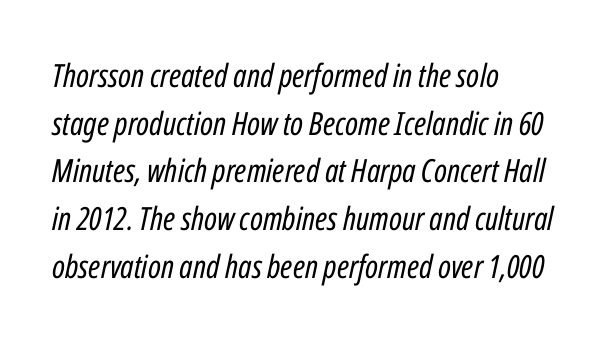
Q: Is the text bold? A: No.
Q: Is the text italic (slanted)? A: Yes, it leans right by about 12 degrees.
Q: Is the text underlined? A: No.
Q: How is the paragraph aligned? A: Left-aligned.
Q: Is the spacing between letters normal or unusually wide? A: Normal.
Q: Is the spacing between lines tight, normal or loose? A: Normal.
Q: Width (condensed, normal, or wide)? A: Condensed.
Q: Stroke contrast? A: Low.
Q: x-height? A: Medium.
Q: Monospaced? A: No.
